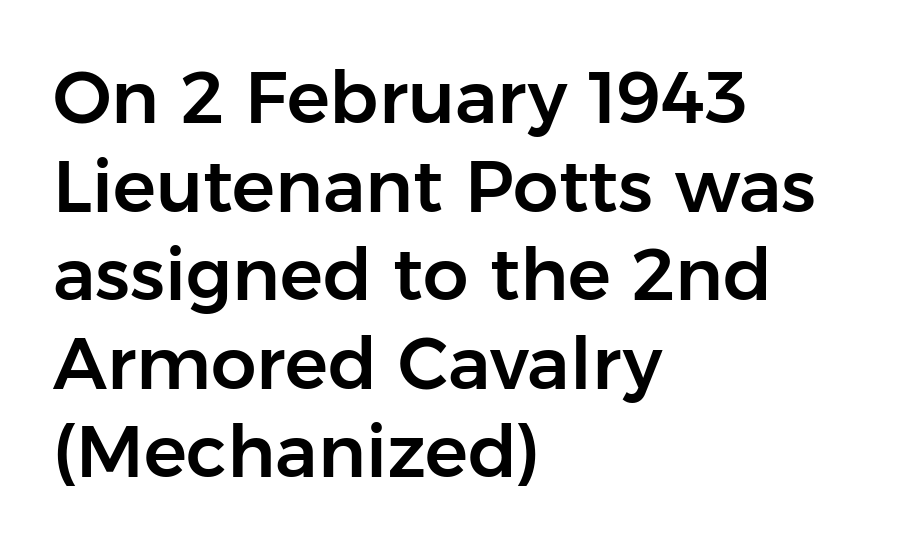
A student would call this left alignment; a typographer would say flush left, rag right. Characters follow at the spacing the type designer built in. Serif or sans? Sans — the stroke terminals are bare. Upright lettering throughout. The passage shown is typed in a proportional face where columns would drift. Unmarked baselines from the first word to the last.
